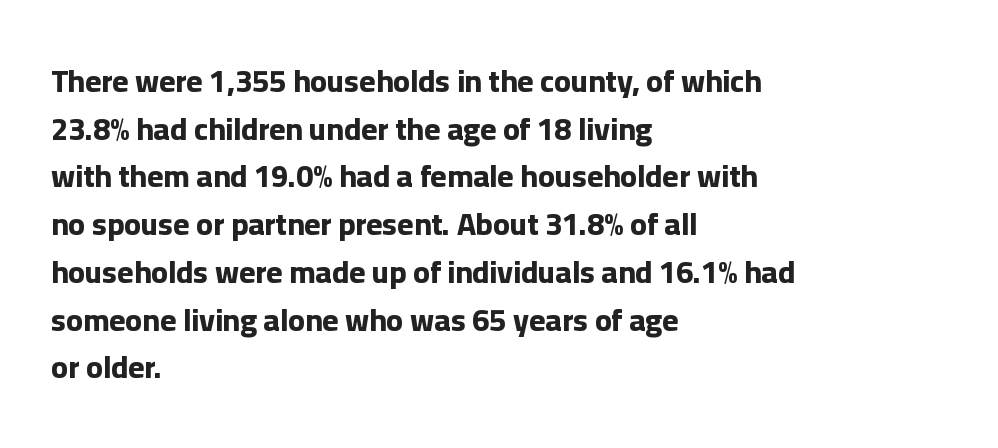
Q: Is the text bold? A: Yes.
Q: Is the text italic (slanted)? A: No, it is upright.
Q: Is the typeface a serif or a sans-serif typeface? A: Sans-serif.
Q: Is the text underlined? A: No.
Q: How is the paragraph aligned? A: Left-aligned.
Q: Is the spacing between letters normal or unusually wide? A: Normal.
Q: Is the spacing between lines tight, normal or loose? A: Normal.
Q: Width (condensed, normal, or wide)? A: Normal.
Q: Stroke contrast? A: Low.
Q: x-height? A: Medium.
Q: Monospaced? A: No.
